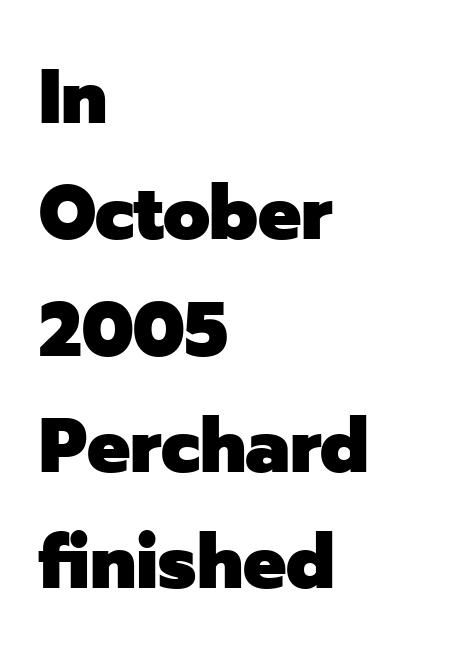
{"serif": "no", "italic": "no", "bold": "yes", "weight": "heavy", "width": "normal", "stroke_contrast": "low", "x_height": "medium", "monospaced": "no", "underline": "no", "align": "left", "line_spacing": "normal", "line_spacing_ratio": 1.53, "letter_spacing": "normal", "letter_spacing_em": 0.0, "glyph_px": 76}
